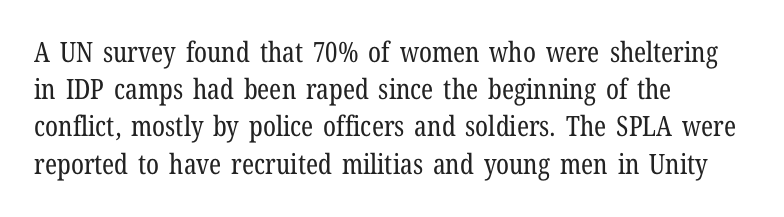
Think of a printed novel: that variable character pitch is what you see here. Caption: multi-line text, flush left, ragged right. The letters stand straight up with perfectly vertical stems. The font family rendered here belongs to the serif group.
